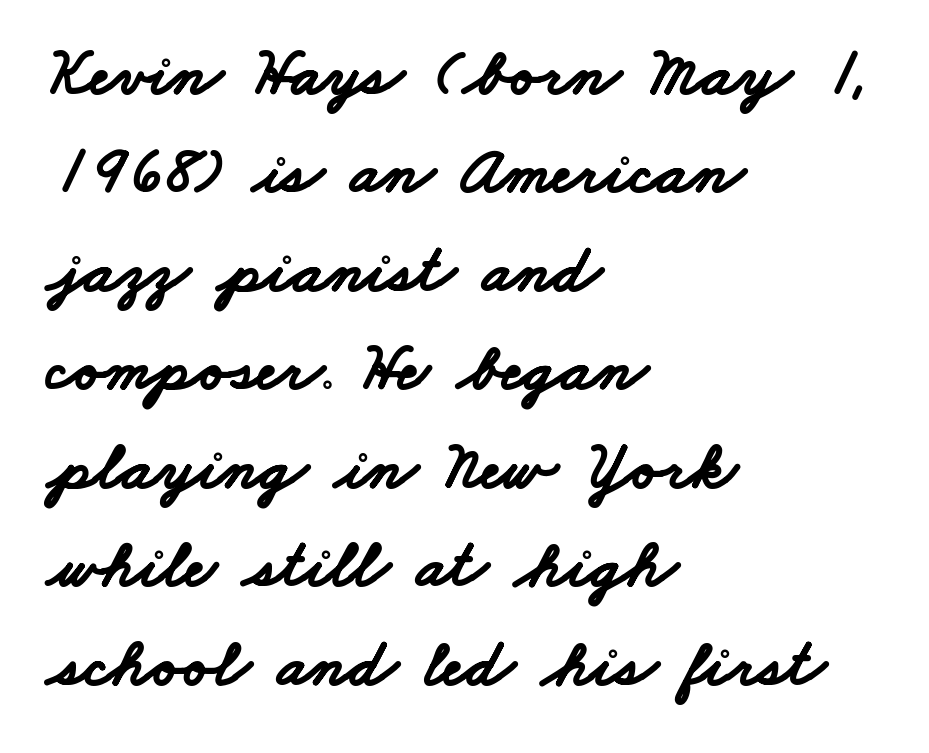
These lines keep a tight, regular rhythm from letter to letter. Are there feet on the stems? There aren't — it's a sans. The rendering anchors every line to the left-hand side. No word sits above an underline. The block of text has a typical density, with ordinary space between rows.
